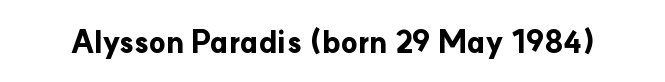
Q: Is the text bold? A: Yes.
Q: Is the text italic (slanted)? A: No, it is upright.
Q: Is the typeface a serif or a sans-serif typeface? A: Sans-serif.
Q: Is the text underlined? A: No.
Q: Is the spacing between letters normal or unusually wide? A: Normal.
Q: Width (condensed, normal, or wide)? A: Normal.
Q: Stroke contrast? A: Low.
Q: x-height? A: Small.
Q: Monospaced? A: No.
